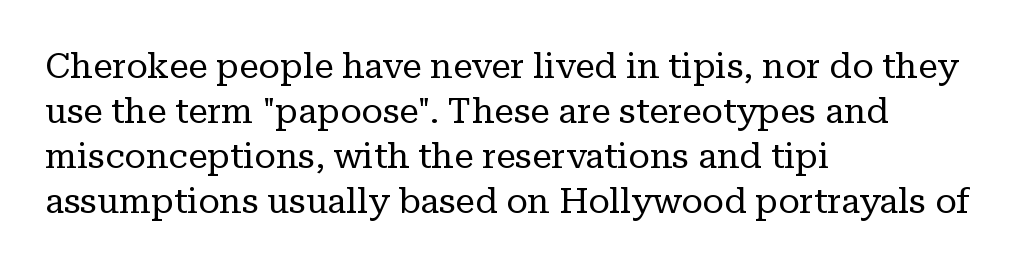
Check where the strokes stop: tiny serifs finish them off. Is this a heavy cut? Hardly; it is regular or lighter. Quick note: interline space is typical. The ragged edge is on the right, which tells us the setting is flush left. Letters rest on an invisible, unmarked baseline.
